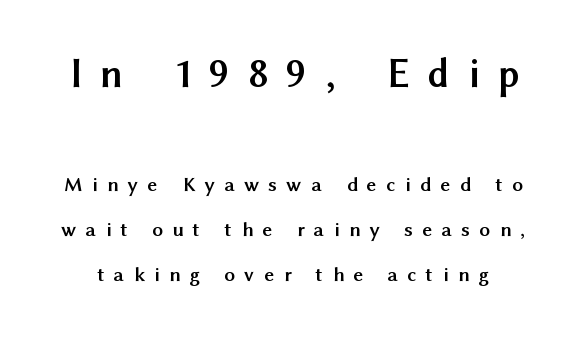
Q: Is the text bold? A: Yes.
Q: Is the text italic (slanted)? A: No, it is upright.
Q: Is the typeface a serif or a sans-serif typeface? A: Sans-serif.
Q: Is the text underlined? A: No.
Q: Is the spacing between letters normal or unusually wide? A: Unusually wide.
Q: Is the spacing between lines tight, normal or loose? A: Loose.
Q: Which block of text is set in a larger size, the first (top) or the second (bottom)? A: The first (top) one.
Q: Width (condensed, normal, or wide)? A: Normal.
Q: Stroke contrast? A: Medium.
Q: x-height? A: Medium.
Q: Monospaced? A: No.
